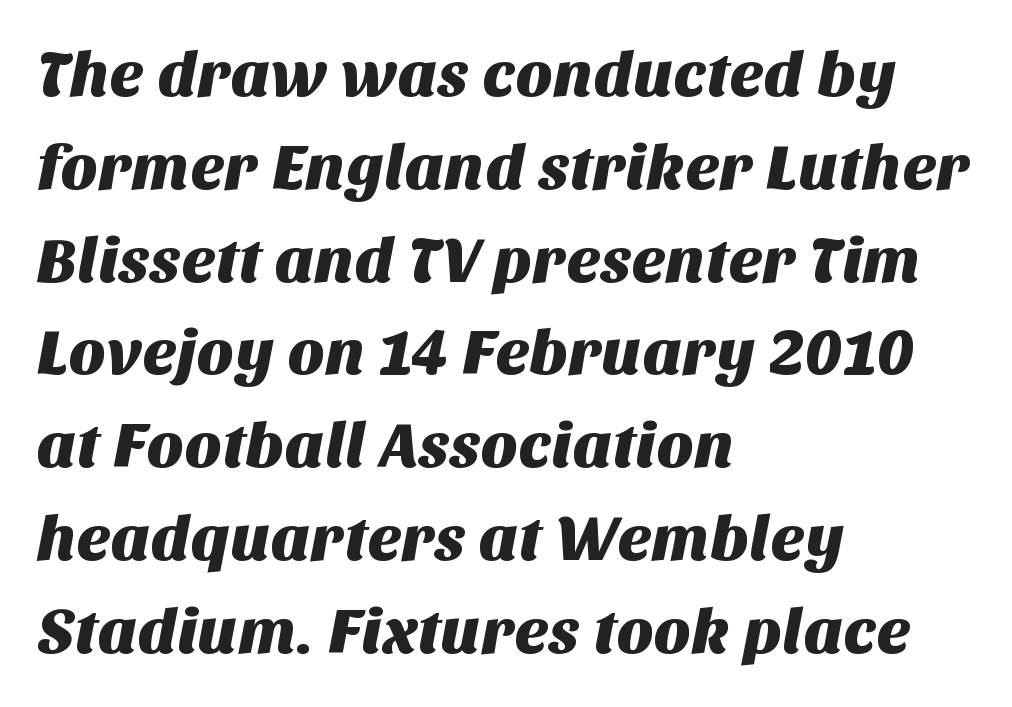
The image shows 64 px sans-serif type; set left-aligned, normal line spacing (1.45x), normal letter spacing, not underlined; medium stroke contrast and a large x-height.
